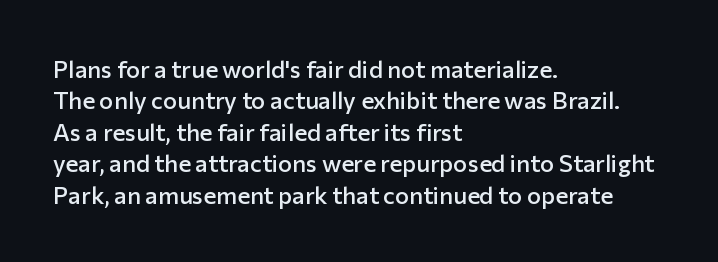
Q: Is the text bold? A: Semi-bold.
Q: Is the text italic (slanted)? A: No, it is upright.
Q: Is the text underlined? A: No.
Q: How is the paragraph aligned? A: Left-aligned.
Q: Is the spacing between letters normal or unusually wide? A: Normal.
Q: Is the spacing between lines tight, normal or loose? A: Normal.
